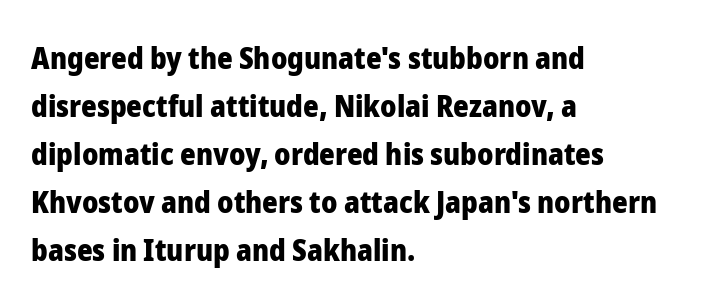
Horizontal bands of white between lines are of average thickness. Reading down the block, your eye returns to a fixed left position each line. Proportional: the letters do not fall into vertical columns. Chunky letters — that's bold for sure.
